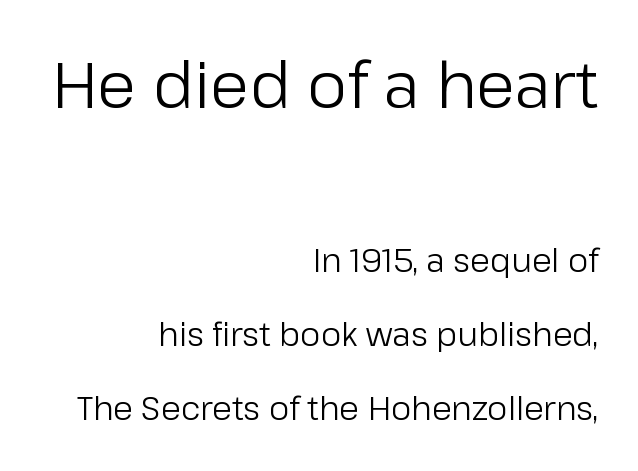
Q: Is the text bold? A: No.
Q: Is the text italic (slanted)? A: No, it is upright.
Q: Is the typeface a serif or a sans-serif typeface? A: Sans-serif.
Q: Is the text underlined? A: No.
Q: How is the paragraph aligned? A: Right-aligned.
Q: Is the spacing between letters normal or unusually wide? A: Normal.
Q: Is the spacing between lines tight, normal or loose? A: Loose.
Q: Which block of text is set in a larger size, the first (top) or the second (bottom)? A: The first (top) one.
Q: Width (condensed, normal, or wide)? A: Normal.
Q: Stroke contrast? A: Low.
Q: x-height? A: Medium.
Q: Monospaced? A: No.
